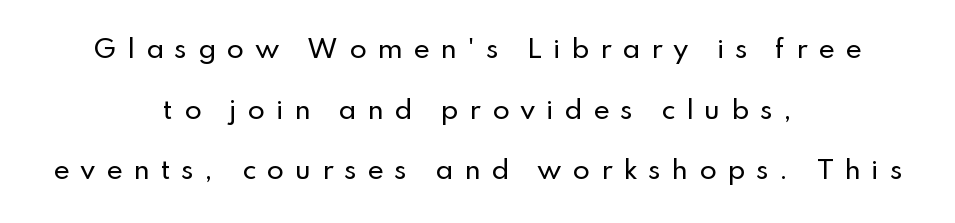
Q: Is the text italic (slanted)? A: No, it is upright.
Q: Is the text underlined? A: No.
Q: How is the paragraph aligned? A: Centered.
Q: Is the spacing between letters normal or unusually wide? A: Unusually wide.
Q: Is the spacing between lines tight, normal or loose? A: Loose.
